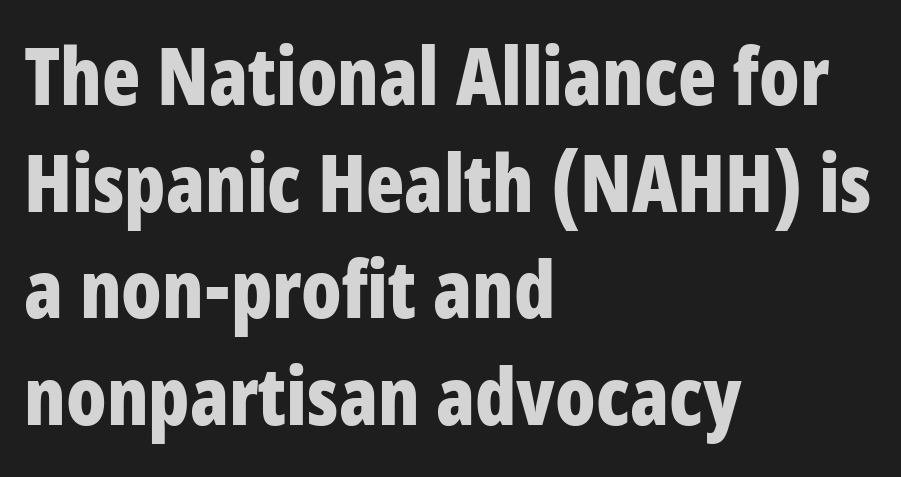
{"serif": "no", "italic": "no", "bold": "yes", "weight": "bold", "width": "condensed", "stroke_contrast": "low", "x_height": "large", "monospaced": "no", "underline": "no", "align": "left", "line_spacing": "normal", "line_spacing_ratio": 1.35, "letter_spacing": "normal", "letter_spacing_em": 0.0, "glyph_px": 79}
